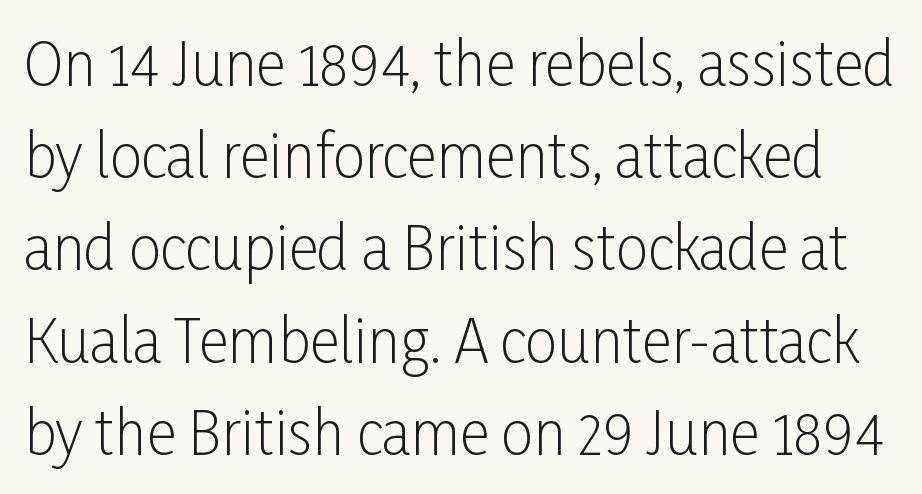
The image shows 58 px light, condensed sans-serif type, upright; set normal line spacing (1.59x), normal letter spacing, not underlined; low stroke contrast and a medium x-height.
